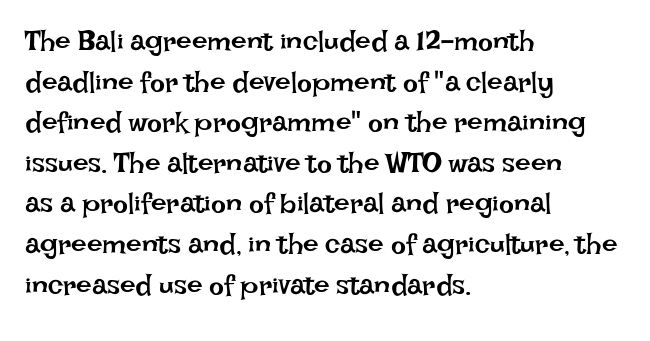
Q: Is the text bold? A: No.
Q: Is the text italic (slanted)? A: No, it is upright.
Q: Is the text underlined? A: No.
Q: How is the paragraph aligned? A: Left-aligned.
Q: Is the spacing between letters normal or unusually wide? A: Normal.
Q: Is the spacing between lines tight, normal or loose? A: Normal.
Q: Width (condensed, normal, or wide)? A: Normal.
Q: Stroke contrast? A: Low.
Q: x-height? A: Large.
Q: Monospaced? A: No.
